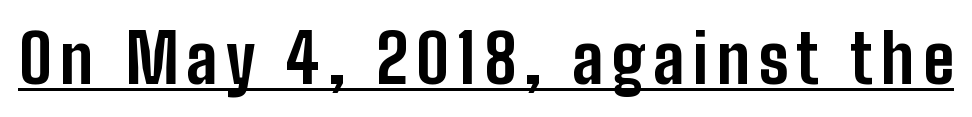
Q: Is the text bold? A: Yes.
Q: Is the text italic (slanted)? A: No, it is upright.
Q: Is the typeface a serif or a sans-serif typeface? A: Sans-serif.
Q: Is the text underlined? A: Yes.
Q: Width (condensed, normal, or wide)? A: Condensed.
Q: Stroke contrast? A: Low.
Q: x-height? A: Medium.
Q: Monospaced? A: No.
